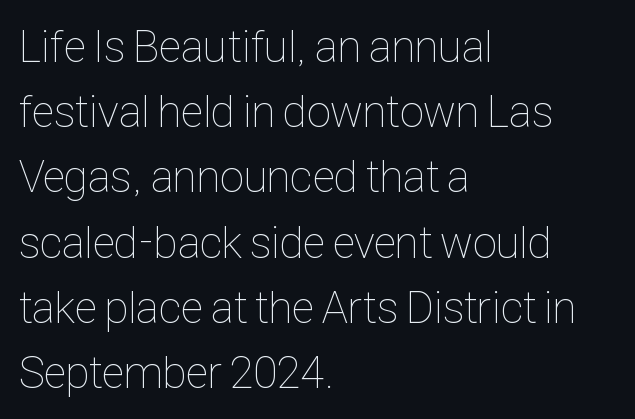
The typography opts for an upright posture over an oblique one. This rendering uses left alignment, leaving the right contour irregular. Think of a printed novel: that variable character pitch is what you see here. Stems here are at most as thick as an everyday book face. Regarding leading, the lines here are spaced in the standard way. Check the space under the baseline: it is left empty.
